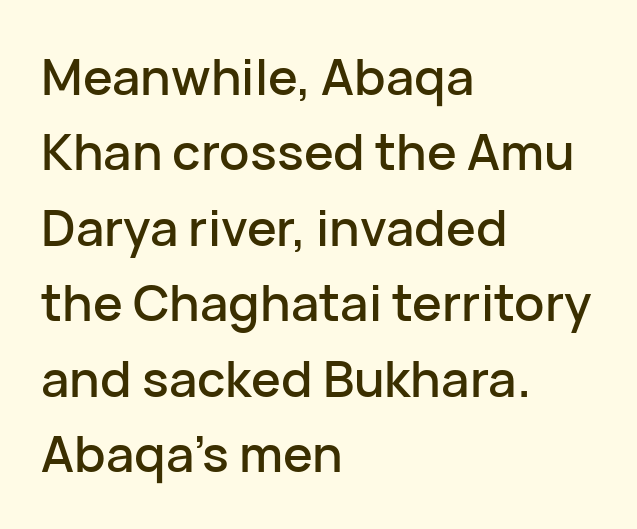
A typesetter would call this zero additional tracking. Honestly, there is no underline to notice here at all. You can tell from the bare stems that sans-serif type was used. The letters advance in unequal steps, a hallmark of proportional type. These lines are set flush left with a ragged right edge. Ordinary non-slanted type is in use.
